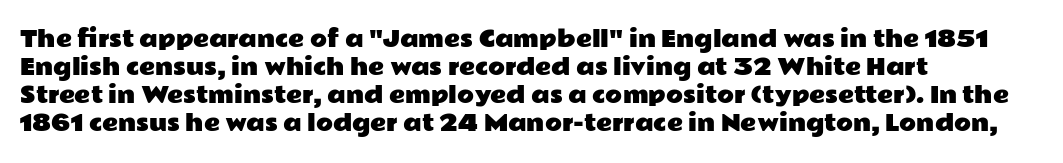
The image shows 22 px text type, upright; set left-aligned, normal line spacing (1.28x), normal letter spacing, not underlined.
